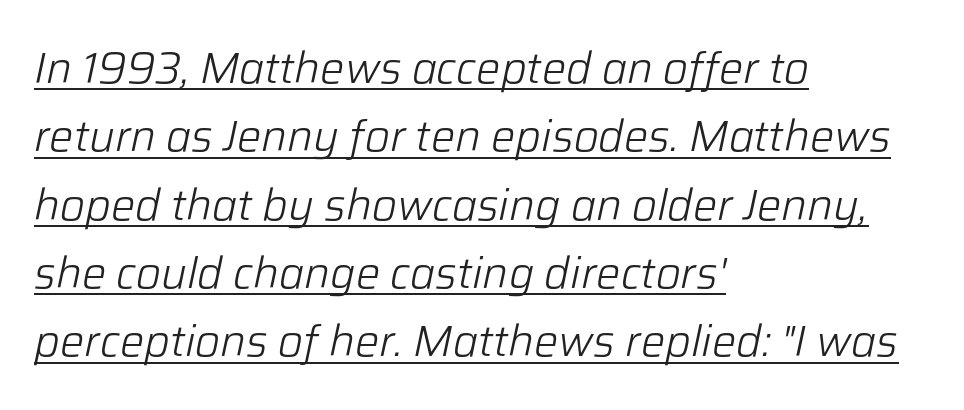
The glyphs are accompanied by a horizontal stroke just below them. Weight class: somewhere from thin through regular. Interline gaps are of average width in this sample. Caption: standard tracking, unaltered. There's an unmistakable incline to the writing here.
